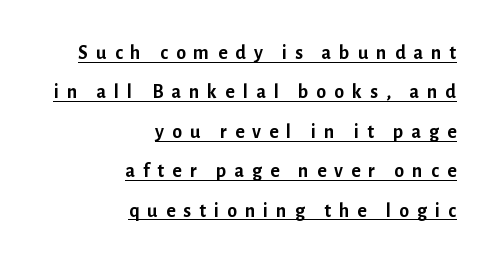
Q: Is the text bold? A: Yes.
Q: Is the text italic (slanted)? A: No, it is upright.
Q: Is the text underlined? A: Yes.
Q: How is the paragraph aligned? A: Right-aligned.
Q: Is the spacing between letters normal or unusually wide? A: Unusually wide.
Q: Is the spacing between lines tight, normal or loose? A: Loose.
